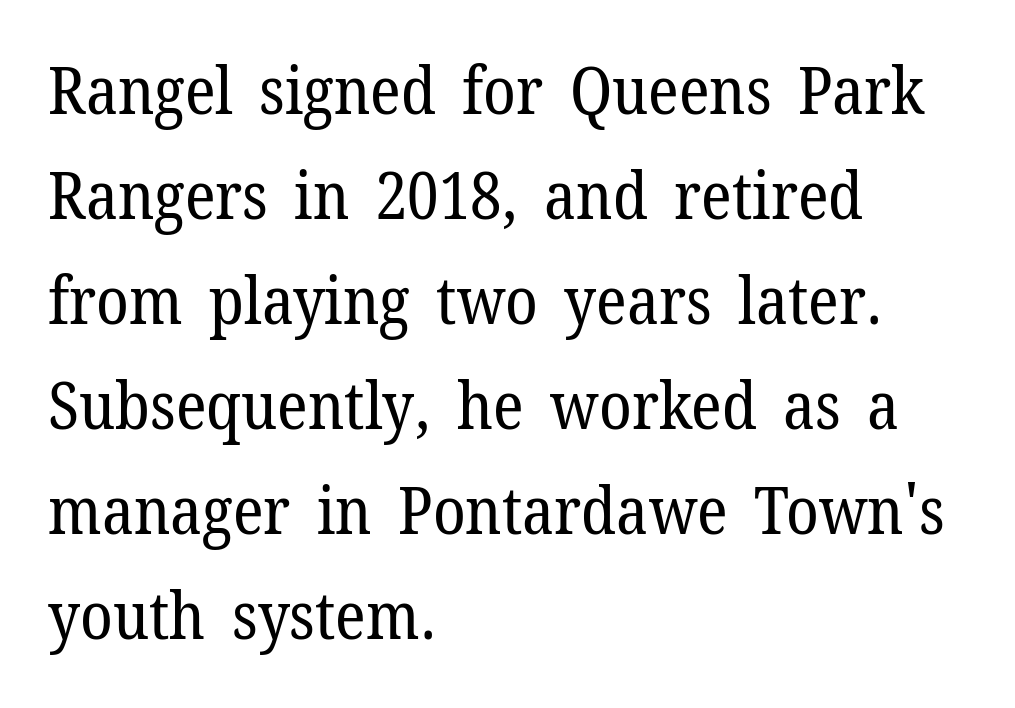
Character widths vary here, with narrow letters taking less room than wide ones. A bare baseline throughout the passage. A typesetter would call this zero additional tracking. This is not heavy type; no bold has been used. Compared with typical paragraphs, the rows here are spaced about the same.
